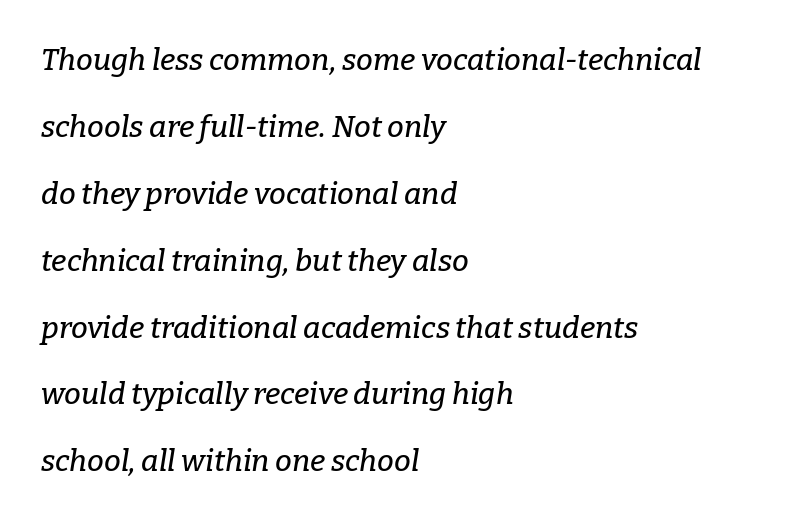
Does the lettering tilt? It does — this is italic. Old-style or modern, the face here clearly has serifs. Is this a fixed-width face? No — the glyphs have proportional, varying widths. The passage is arranged the way most books set body copy — flush left. Baseline-to-baseline distance is far greater than the letter height.
